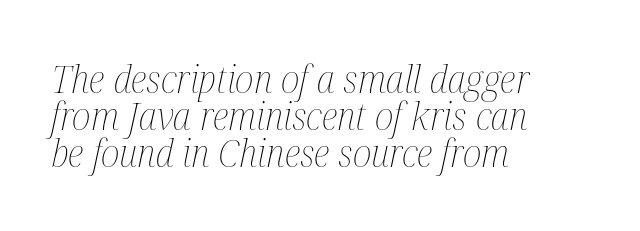
The image shows 39 px thin, condensed type, italic (leaning right); set left-aligned, tight line spacing (0.95x), normal letter spacing, not underlined; medium stroke contrast and a medium x-height.
